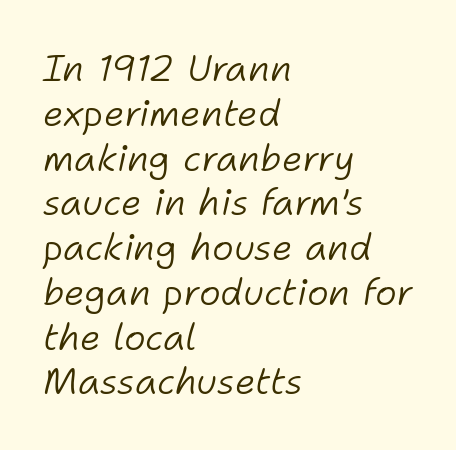
The image shows 37 px light type, italic (leaning right); set left-aligned, line spacing 1.21x, normal letter spacing, not underlined; low stroke contrast and a medium x-height.
